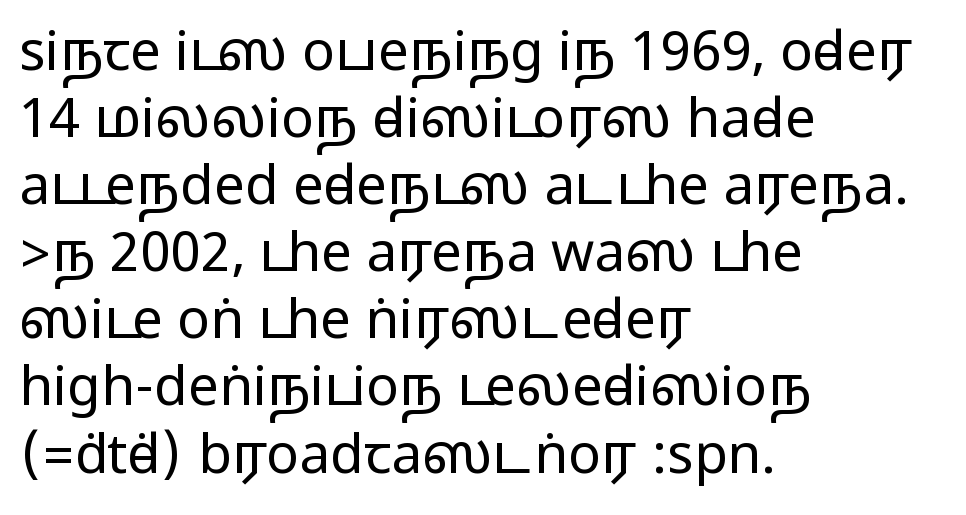
The image shows 55 px wide sans-serif type, upright; set left-aligned, line spacing 1.22x, normal letter spacing, not underlined; medium stroke contrast.
